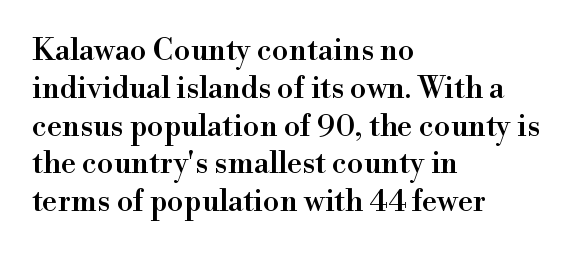
The image shows 30 px serif type, upright; set left-aligned, normal line spacing (1.26x), normal letter spacing, not underlined; high stroke contrast and a small x-height.
